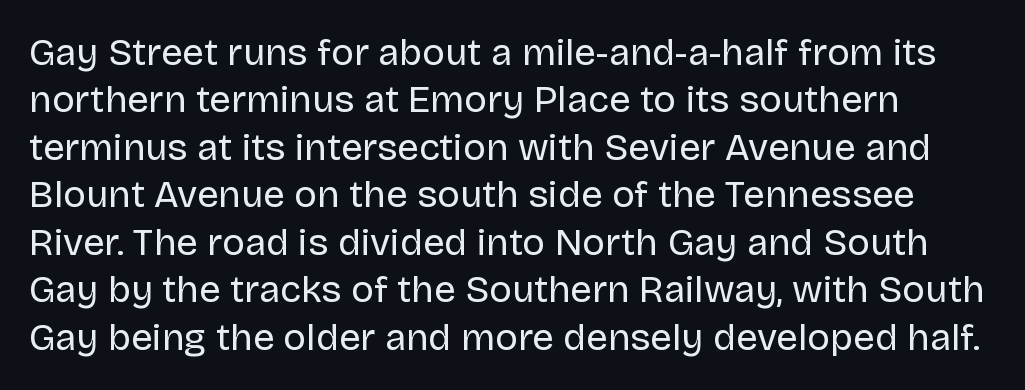
Q: Is the text bold? A: No.
Q: Is the text italic (slanted)? A: No, it is upright.
Q: Is the typeface a serif or a sans-serif typeface? A: Sans-serif.
Q: Is the text underlined? A: No.
Q: Is the spacing between letters normal or unusually wide? A: Normal.
Q: Is the spacing between lines tight, normal or loose? A: Normal.
Q: Width (condensed, normal, or wide)? A: Normal.
Q: Stroke contrast? A: Low.
Q: x-height? A: Large.
Q: Monospaced? A: No.
